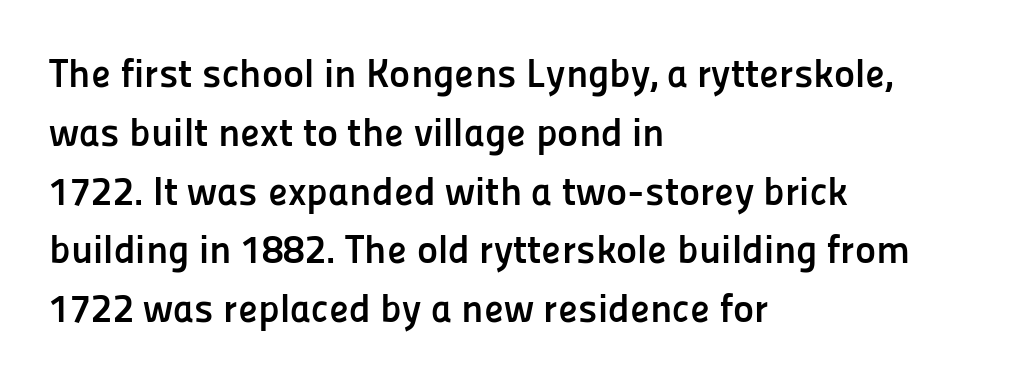
Short and long lines alike share a common starting point at left. How heavy is the stroke? Heavy — this is a bold. This rendering leaves character spacing at its baseline value. The baseline area is clear. In terms of letterform style, serifs are entirely absent.
